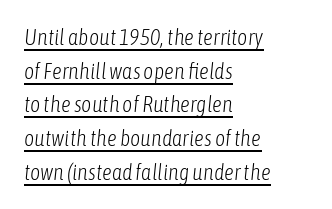
{"italic": "yes", "lean": "right", "slant_degrees": 6, "bold": "no", "underline": "yes", "align": "left", "line_spacing": "normal", "line_spacing_ratio": 1.53, "letter_spacing": "normal", "letter_spacing_em": 0.0, "glyph_px": 22}
